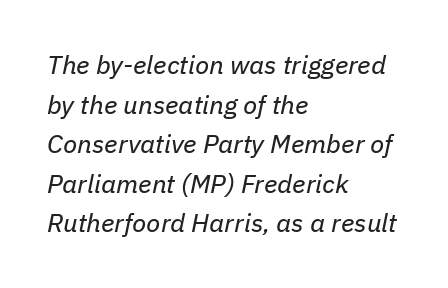
Q: Is the text bold? A: No.
Q: Is the text italic (slanted)? A: Yes, it leans right by about 11 degrees.
Q: Is the text underlined? A: No.
Q: How is the paragraph aligned? A: Left-aligned.
Q: Is the spacing between letters normal or unusually wide? A: Normal.
Q: Is the spacing between lines tight, normal or loose? A: Normal.
